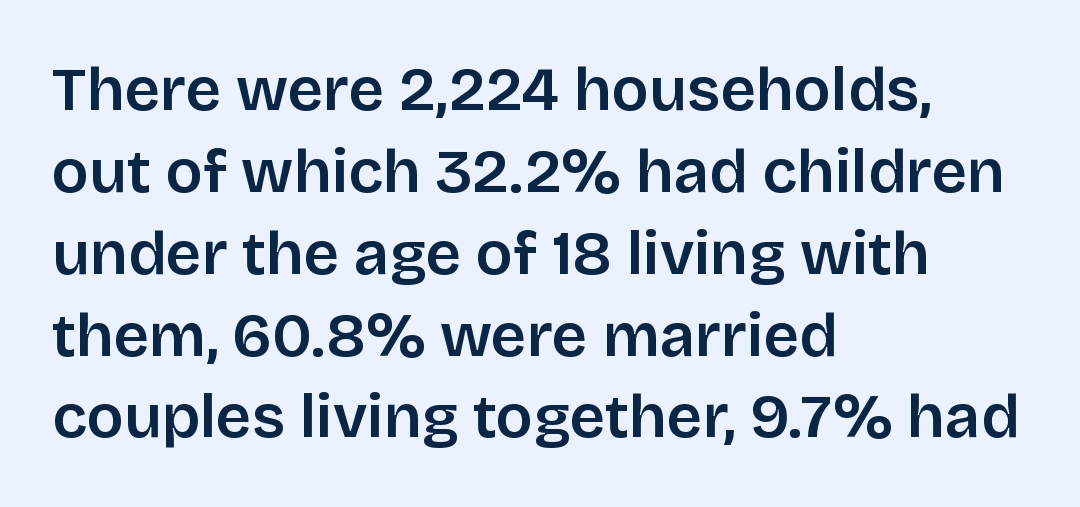
{"serif": "no", "italic": "no", "width": "normal", "stroke_contrast": "low", "x_height": "large", "monospaced": "no", "underline": "no", "align": "left", "line_spacing": "normal", "line_spacing_ratio": 1.32, "letter_spacing": "normal", "letter_spacing_em": 0.0, "glyph_px": 62}
